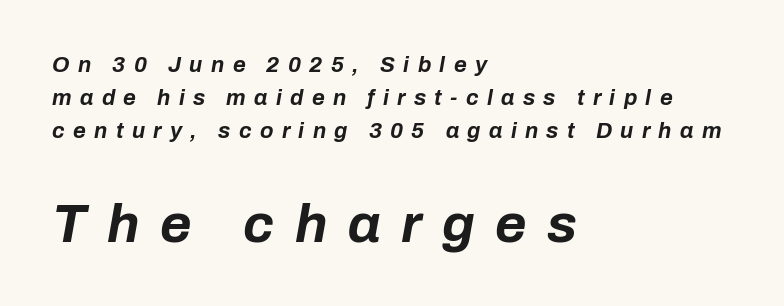
The image shows 54 px bold type, italic (leaning right); set left-aligned, normal line spacing (1.49x), unusually wide letter spacing (+0.38 em), not underlined; the second (bottom) block is 2.45x larger; low stroke contrast and a medium x-height.
